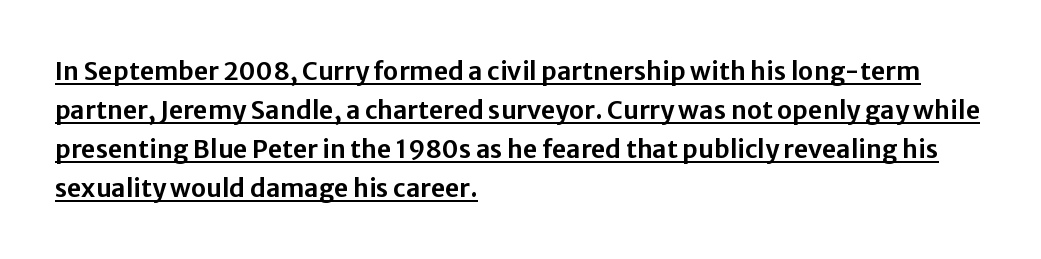
The image shows 25 px text type, upright; set left-aligned, normal line spacing (1.56x), normal letter spacing, underlined.
